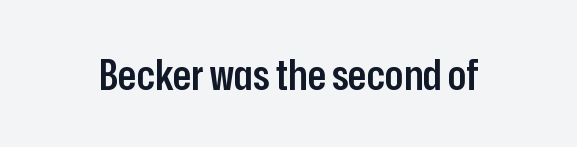
Each letter keeps its own natural width here, so spacing adapts to shape. Semibold letterforms, between regular and bold. In terms of posture, this sample is upright. Nothing sits at the stroke ends, so this counts as sans-serif.
